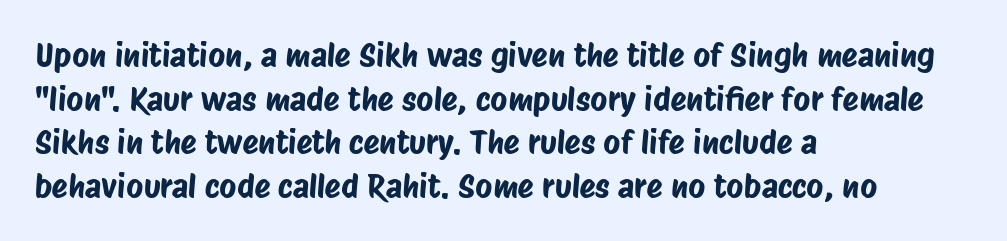
Between one letter and the next there's only the usual sliver of space. Note the varied advance widths — an 'i' is clearly narrower than an 'm'. A clean baseline with only descenders dipping below it. The letters carry no serifs — their stems end cleanly without finishing strokes.
